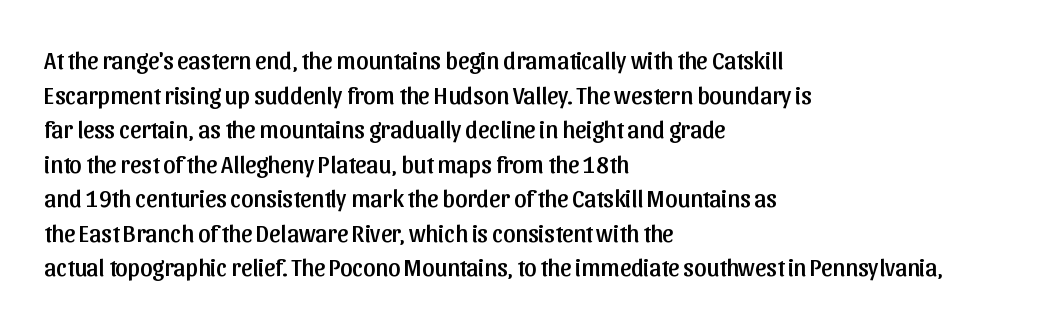
Q: Is the text italic (slanted)? A: No, it is upright.
Q: Is the text underlined? A: No.
Q: How is the paragraph aligned? A: Left-aligned.
Q: Is the spacing between letters normal or unusually wide? A: Normal.
Q: Is the spacing between lines tight, normal or loose? A: Normal.
